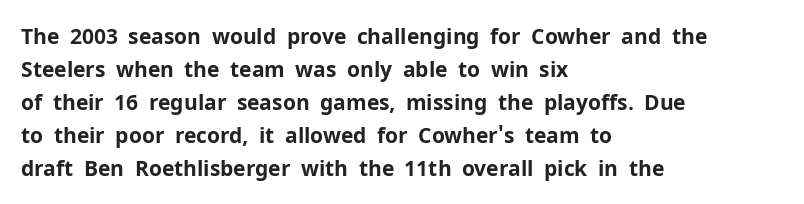
The image shows 21 px bold type, upright; set left-aligned, normal line spacing (1.57x), normal letter spacing, not underlined.
